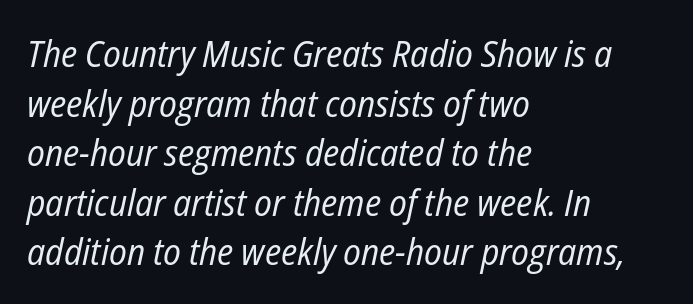
Q: Is the text bold? A: No.
Q: Is the text italic (slanted)? A: Yes, it leans right by about 12 degrees.
Q: Is the text underlined? A: No.
Q: How is the paragraph aligned? A: Left-aligned.
Q: Is the spacing between letters normal or unusually wide? A: Normal.
Q: Is the spacing between lines tight, normal or loose? A: Normal.
Q: Width (condensed, normal, or wide)? A: Condensed.
Q: Stroke contrast? A: Low.
Q: x-height? A: Medium.
Q: Monospaced? A: No.
